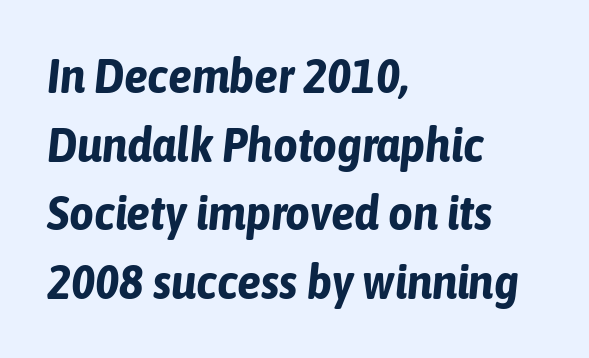
{"italic": "yes", "lean": "right", "slant_degrees": 6, "bold": "yes", "weight": "bold", "width": "condensed", "stroke_contrast": "low", "x_height": "medium", "monospaced": "no", "underline": "no", "align": "left", "line_spacing": "normal", "line_spacing_ratio": 1.43, "letter_spacing": "normal", "letter_spacing_em": 0.0, "glyph_px": 48}
